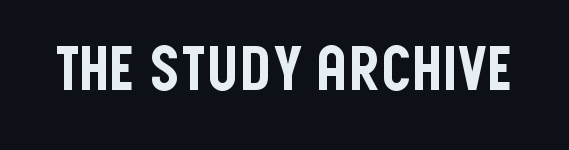
{"serif": "no", "italic": "no", "width": "condensed", "stroke_contrast": "low", "x_height": "large", "monospaced": "no", "underline": "no", "letter_spacing": "normal", "letter_spacing_em": 0.0, "glyph_px": 61}
